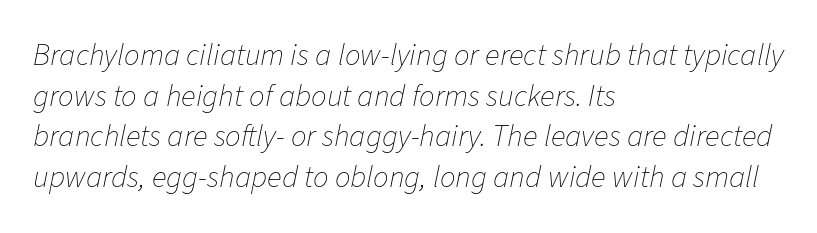
The lettering tilts uniformly, giving the passage an italic look. Beneath every word, the page is bare. These lines sit exactly where default settings would place them. The compositor pushed each line to the left boundary. Think of a printed novel: that variable character pitch is what you see here.
